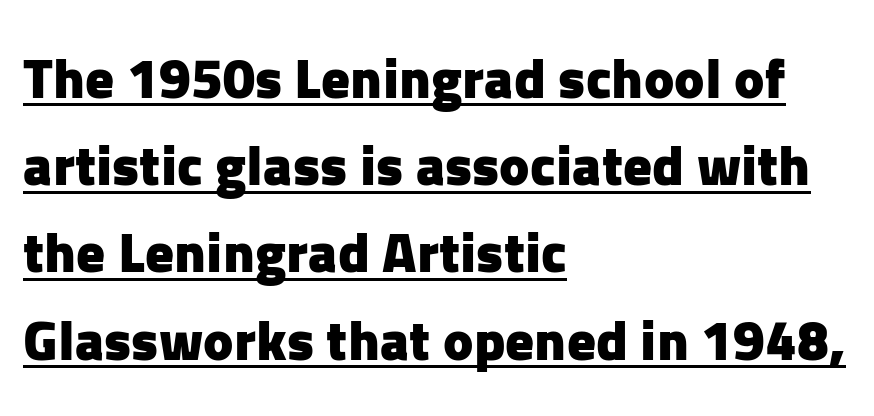
The passage shown is emphatically bold. The sample's only ornament is a line tracing under the words. The passage shown has conventional tracking throughout. The designer left line spacing at the default.
